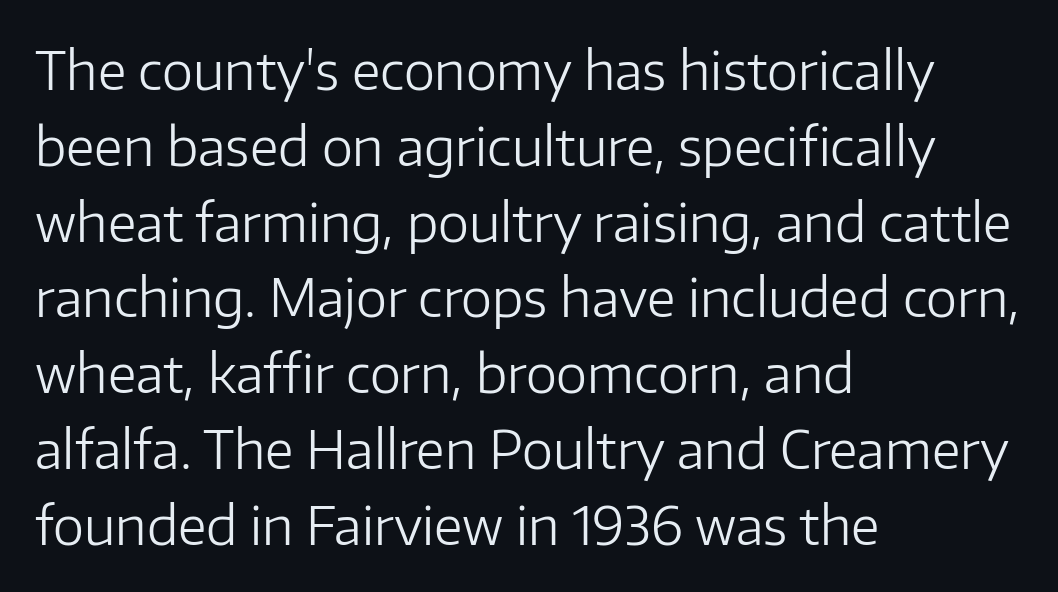
{"serif": "no", "italic": "no", "bold": "no", "weight": "light", "width": "normal", "stroke_contrast": "low", "x_height": "medium", "monospaced": "no", "underline": "no", "align": "left", "line_spacing": "normal", "line_spacing_ratio": 1.43, "letter_spacing": "normal", "letter_spacing_em": 0.0, "glyph_px": 53}
